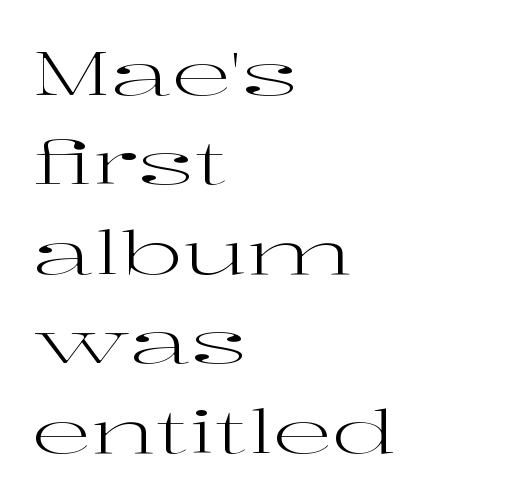
The font family rendered here belongs to the serif group. You could call the tracking neutral — neither tight nor loose. Is the block centered? No — it sits flush against the left margin. A roman cut, with each character standing at attention. Check the space under the baseline: it is left empty.
